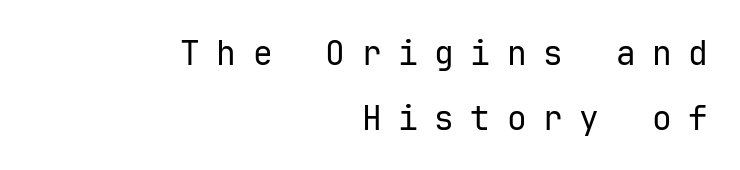
This rendering features lettering with no underline. Vertical spacing — loose. Does the lettering tilt? It doesn't — this is upright. These lines stack with their right ends in a neat column.
